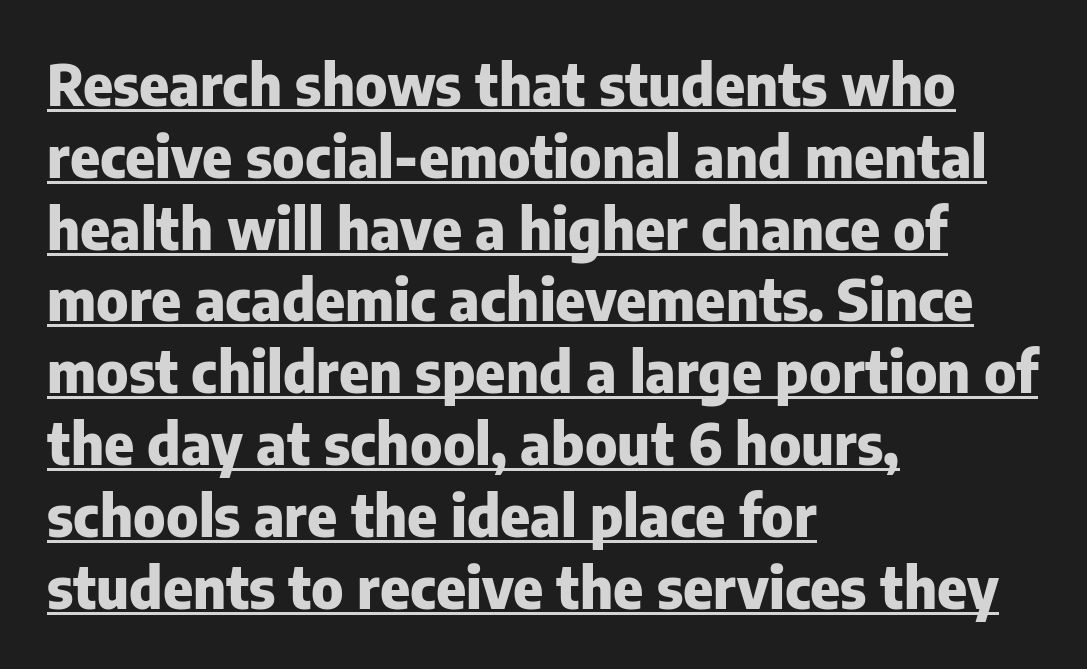
If you drew a line through each stem, it would be perfectly vertical. The lettering is marked with a stroke running underneath it. The passage shown is typed in a proportional face where columns would drift. The face used here has the dense, thick strokes of a bold.
